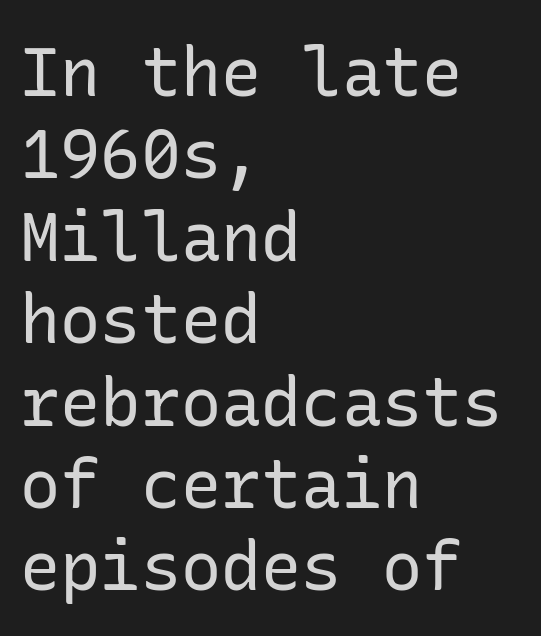
The image shows 67 px regular-weight sans-serif type, upright; set left-aligned, line spacing 1.23x, normal letter spacing, not underlined; low stroke contrast and a medium x-height.
